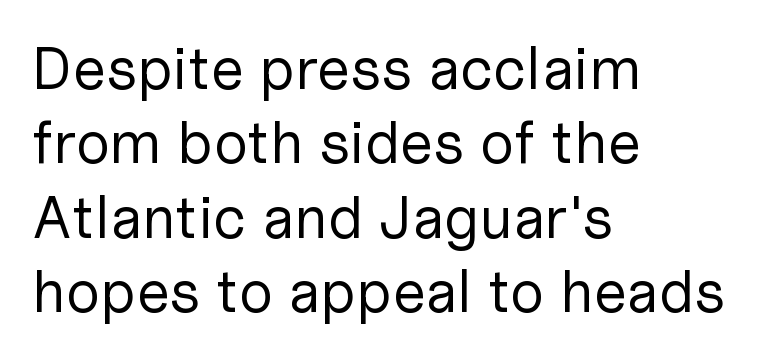
The letters carry no serifs — their stems end cleanly without finishing strokes. Visually the block forms a straight wall on the left and a jagged coastline on the right. Plain, unruled lines of type. Heft: none added — not bold.
